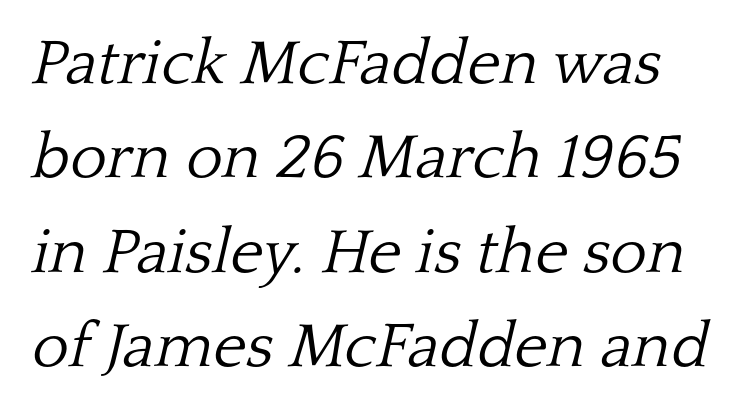
{"serif": "yes", "italic": "yes", "lean": "right", "slant_degrees": 13, "bold": "no", "weight": "light", "width": "normal", "stroke_contrast": "low", "x_height": "medium", "monospaced": "no", "underline": "no", "line_spacing": "normal", "line_spacing_ratio": 1.5, "letter_spacing": "normal", "letter_spacing_em": 0.0, "glyph_px": 63}
